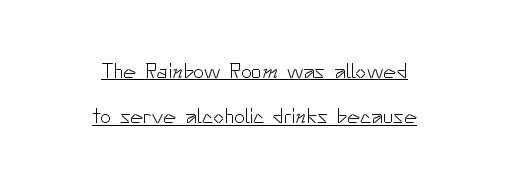
{"italic": "no", "bold": "no", "underline": "yes", "align": "center", "line_spacing": "loose", "line_spacing_ratio": 2.06, "letter_spacing": "normal", "letter_spacing_em": 0.0, "glyph_px": 22}
